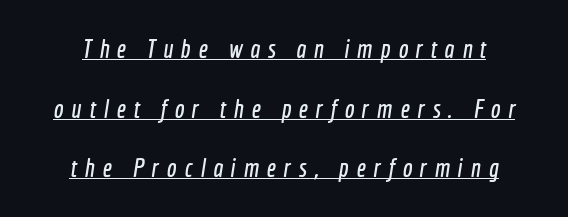
The image shows 26 px text type; set loose line spacing (2.29x), unusually wide letter spacing (+0.3 em), underlined.
